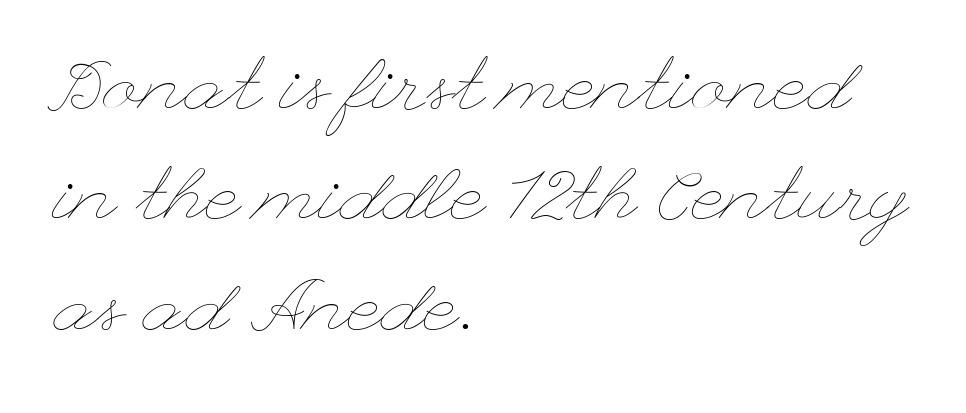
{"bold": "no", "weight": "thin", "width": "wide", "stroke_contrast": "low", "x_height": "small", "underline": "no", "align": "left", "line_spacing": "normal", "line_spacing_ratio": 1.49, "letter_spacing": "normal", "letter_spacing_em": 0.0, "glyph_px": 74}
